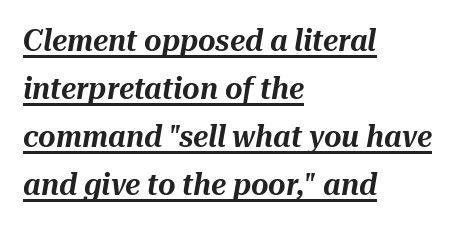
Like a heading marked for emphasis, these lines bear an underscore. The lines sit at an ordinary, default distance from one another. Think of a printed novel: that variable character pitch is what you see here. There's an unmistakable incline to the writing here. Alignment: flush left.
